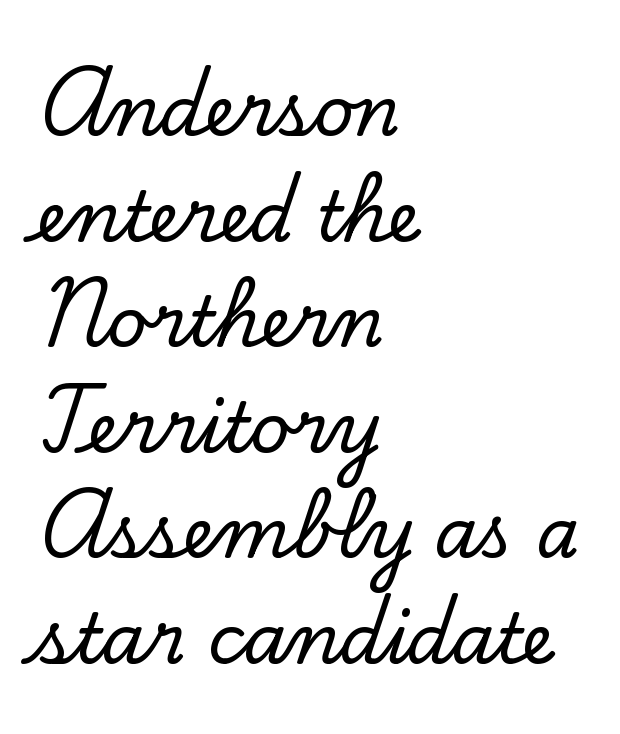
The image shows 69 px serif type; set left-aligned, normal line spacing (1.53x), normal letter spacing, not underlined; low stroke contrast and a small x-height.
